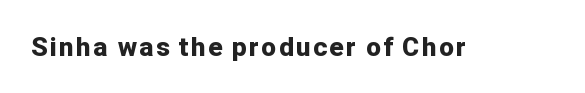
Q: Is the text bold? A: Yes.
Q: Is the text italic (slanted)? A: No, it is upright.
Q: Is the text underlined? A: No.
